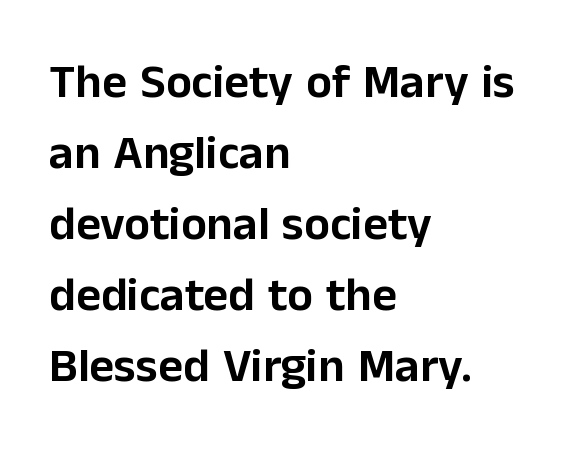
Anything drawn beneath the words? Only blank space. Between one letter and the next there's only the usual sliver of space. Look at the bottom of the vertical strokes: they stop flat, with no serifs. This sample keeps an unexceptional amount of space between lines. Caption: multi-line text, flush left, ragged right.
